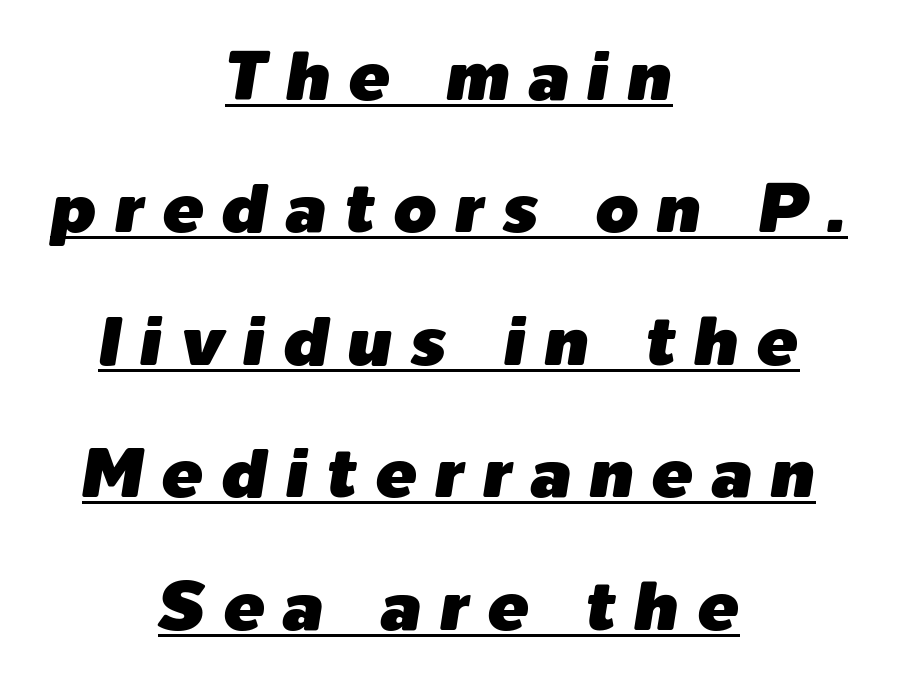
The image shows 69 px text type, italic (leaning right); set centered, loose line spacing (1.92x), unusually wide letter spacing (+0.26 em), underlined; low stroke contrast and a medium x-height.
